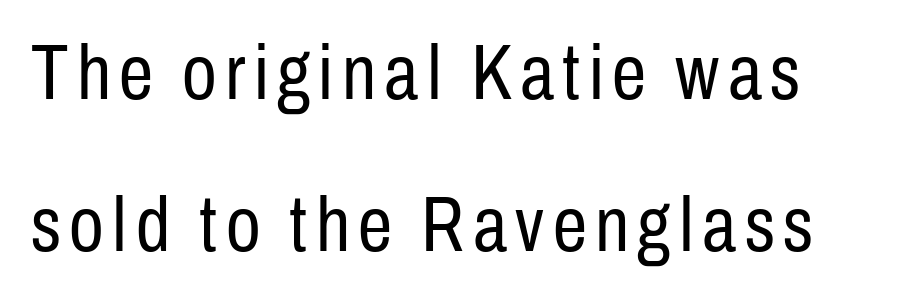
The image shows 77 px regular-weight, condensed sans-serif type, upright; set loose line spacing (1.97x), not underlined; low stroke contrast and a medium x-height.
